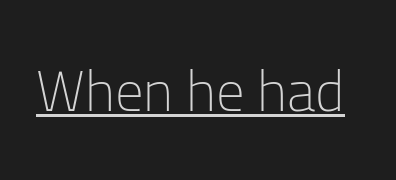
{"serif": "no", "italic": "no", "bold": "no", "weight": "light", "width": "normal", "stroke_contrast": "low", "x_height": "medium", "monospaced": "no", "underline": "yes", "letter_spacing": "normal", "letter_spacing_em": 0.0, "glyph_px": 57}
